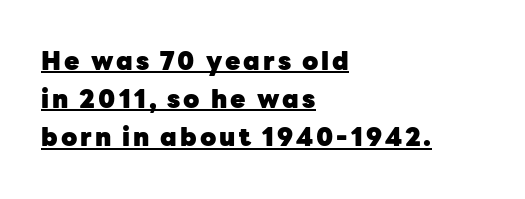
Q: Is the text bold? A: Yes.
Q: Is the text italic (slanted)? A: No, it is upright.
Q: Is the text underlined? A: Yes.
Q: How is the paragraph aligned? A: Left-aligned.
Q: Is the spacing between lines tight, normal or loose? A: Normal.
